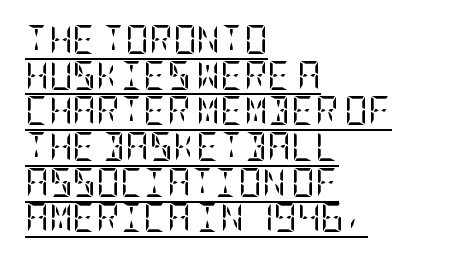
{"serif": "yes", "italic": "no", "bold": "no", "weight": "regular", "width": "condensed", "stroke_contrast": "low", "x_height": "large", "underline": "yes", "align": "left", "line_spacing_ratio": 1.23, "letter_spacing": "normal", "letter_spacing_em": 0.0, "glyph_px": 29}
